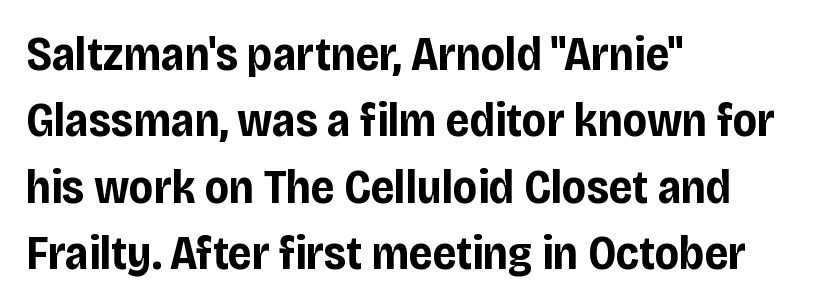
The image shows 47 px bold, condensed sans-serif type, upright; set left-aligned, normal line spacing (1.41x), normal letter spacing, not underlined; low stroke contrast and a large x-height.
